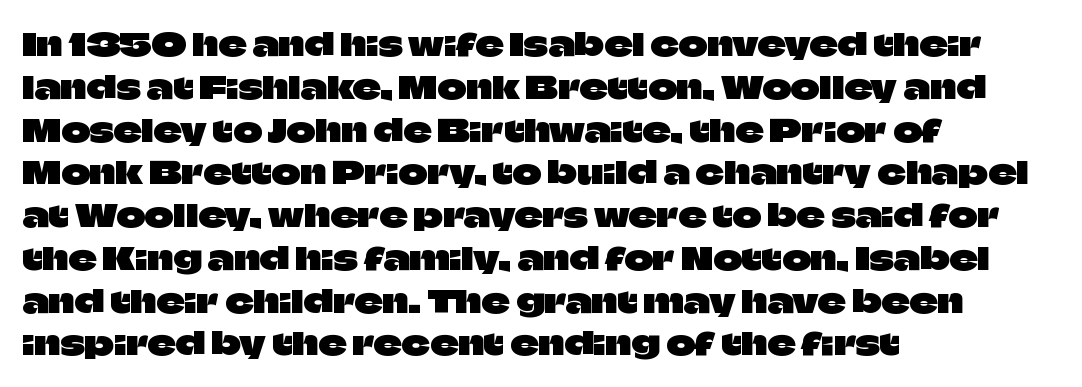
{"serif": "no", "italic": "no", "width": "normal", "stroke_contrast": "low", "x_height": "large", "monospaced": "no", "underline": "no", "align": "left", "line_spacing": "normal", "line_spacing_ratio": 1.38, "letter_spacing": "normal", "letter_spacing_em": 0.0, "glyph_px": 31}
